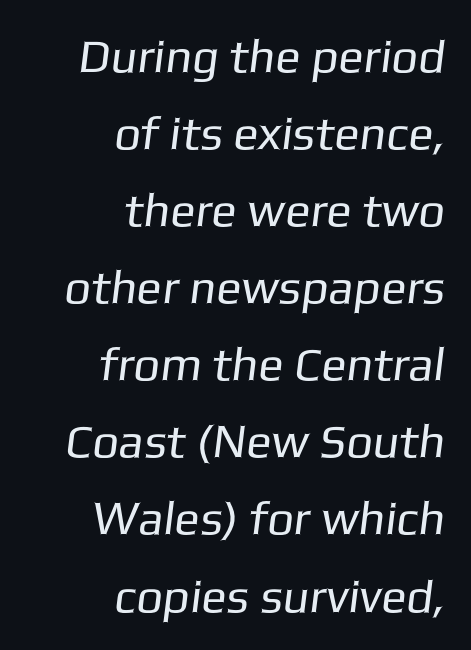
Reading down the column, the eye jumps a familiar distance to each next line. Stems and bowls with no extra thickness — not bold. In terms of letterform style, serifs are entirely absent. No word sits above an underline. The line texture is even and compact thanks to regular tracking. Does the copy run flush right? Yes — the right margin is perfectly even.
